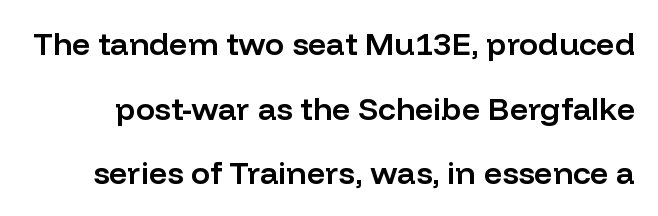
Q: Is the text bold? A: Semi-bold.
Q: Is the text italic (slanted)? A: No, it is upright.
Q: Is the typeface a serif or a sans-serif typeface? A: Sans-serif.
Q: Is the text underlined? A: No.
Q: Is the spacing between letters normal or unusually wide? A: Normal.
Q: Is the spacing between lines tight, normal or loose? A: Loose.
Q: Width (condensed, normal, or wide)? A: Normal.
Q: Stroke contrast? A: Low.
Q: x-height? A: Medium.
Q: Monospaced? A: No.
